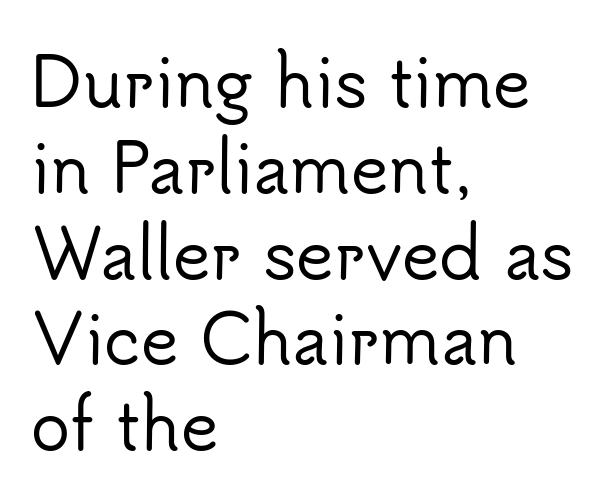
{"serif": "no", "italic": "no", "width": "normal", "stroke_contrast": "low", "x_height": "small", "monospaced": "no", "underline": "no", "align": "left", "line_spacing": "normal", "line_spacing_ratio": 1.32, "letter_spacing": "normal", "letter_spacing_em": 0.0, "glyph_px": 65}
